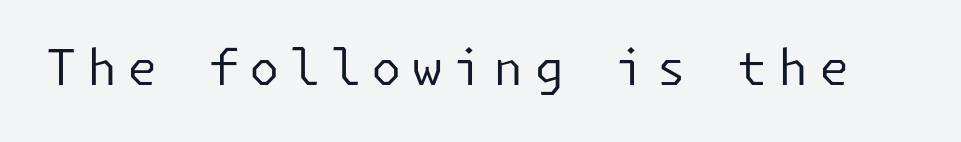
Q: Is the text bold? A: No.
Q: Is the text italic (slanted)? A: No, it is upright.
Q: Is the typeface a serif or a sans-serif typeface? A: Sans-serif.
Q: Is the text underlined? A: No.
Q: Is the spacing between letters normal or unusually wide? A: Unusually wide.
Q: Width (condensed, normal, or wide)? A: Normal.
Q: Stroke contrast? A: Low.
Q: x-height? A: Medium.
